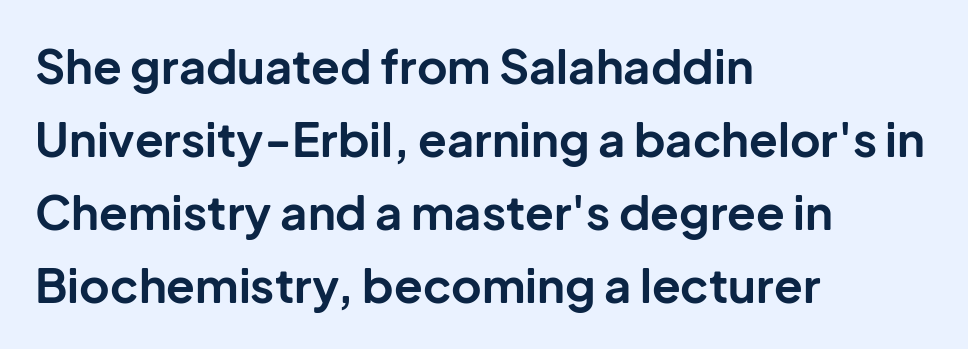
{"serif": "no", "italic": "no", "bold": "yes", "weight": "bold", "width": "normal", "stroke_contrast": "low", "x_height": "medium", "monospaced": "no", "underline": "no", "align": "left", "line_spacing": "normal", "line_spacing_ratio": 1.55, "letter_spacing": "normal", "letter_spacing_em": 0.0, "glyph_px": 47}
